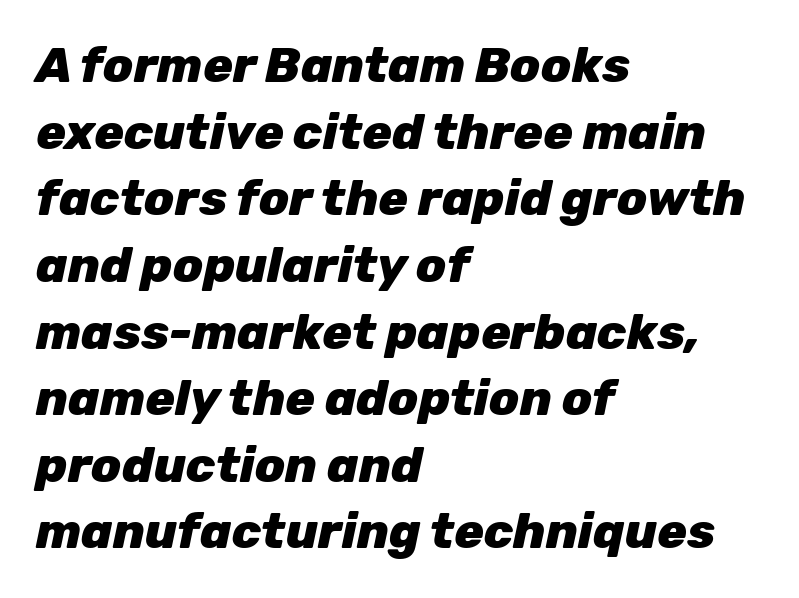
{"italic": "yes", "lean": "right", "slant_degrees": 12, "bold": "yes", "weight": "heavy", "width": "normal", "stroke_contrast": "low", "x_height": "medium", "monospaced": "no", "underline": "no", "align": "left", "line_spacing": "normal", "line_spacing_ratio": 1.36, "letter_spacing": "normal", "letter_spacing_em": 0.0, "glyph_px": 49}
